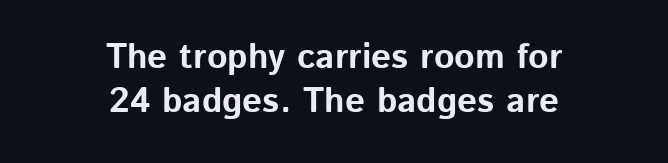
The image shows 35 px bold sans-serif type, upright; set centered, normal line spacing (1.26x), normal letter spacing, not underlined; low stroke contrast and a medium x-height.
